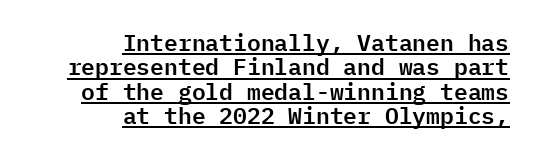
{"italic": "no", "underline": "yes", "align": "right", "line_spacing": "tight", "line_spacing_ratio": 1.06, "letter_spacing": "normal", "letter_spacing_em": 0.0, "glyph_px": 23}
